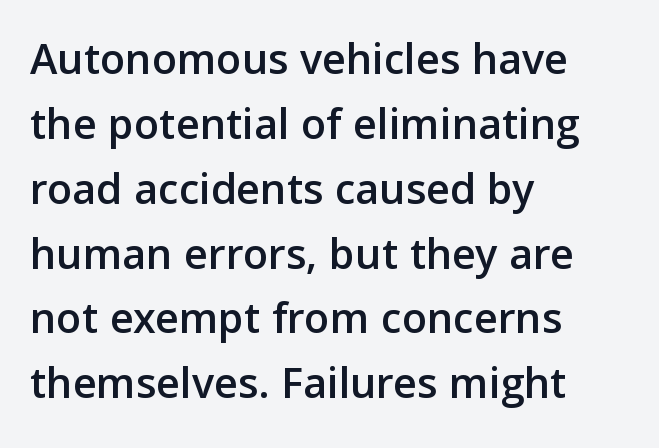
Q: Is the text italic (slanted)? A: No, it is upright.
Q: Is the typeface a serif or a sans-serif typeface? A: Sans-serif.
Q: Is the text underlined? A: No.
Q: How is the paragraph aligned? A: Left-aligned.
Q: Is the spacing between letters normal or unusually wide? A: Normal.
Q: Is the spacing between lines tight, normal or loose? A: Normal.
Q: Width (condensed, normal, or wide)? A: Normal.
Q: Stroke contrast? A: Low.
Q: x-height? A: Medium.
Q: Monospaced? A: No.
